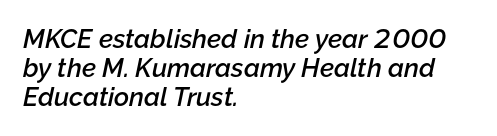
{"italic": "yes", "lean": "right", "slant_degrees": 12, "bold": "semi", "underline": "no", "align": "left", "line_spacing": "tight", "line_spacing_ratio": 1.11, "letter_spacing": "normal", "letter_spacing_em": 0.0, "glyph_px": 26}
